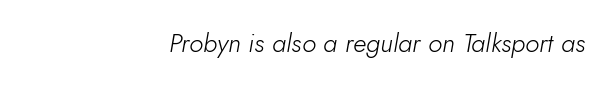
Q: Is the text bold? A: No.
Q: Is the text italic (slanted)? A: Yes, it leans right by about 5 degrees.
Q: Is the text underlined? A: No.
Q: How is the paragraph aligned? A: Right-aligned.
Q: Is the spacing between letters normal or unusually wide? A: Normal.
